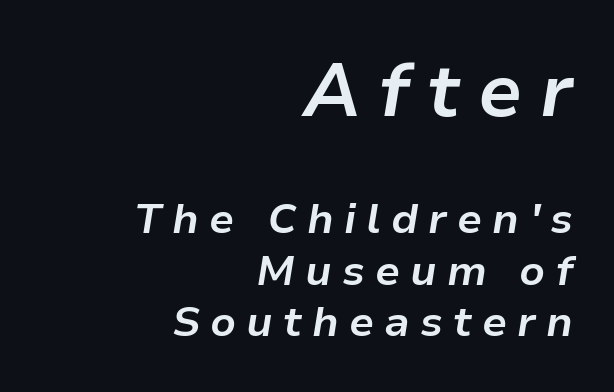
Q: Is the text bold? A: Yes.
Q: Is the text italic (slanted)? A: Yes, it leans right by about 9 degrees.
Q: Is the text underlined? A: No.
Q: How is the paragraph aligned? A: Right-aligned.
Q: Is the spacing between letters normal or unusually wide? A: Unusually wide.
Q: Which block of text is set in a larger size, the first (top) or the second (bottom)? A: The first (top) one.
Q: Width (condensed, normal, or wide)? A: Normal.
Q: Stroke contrast? A: Low.
Q: x-height? A: Medium.
Q: Monospaced? A: No.
